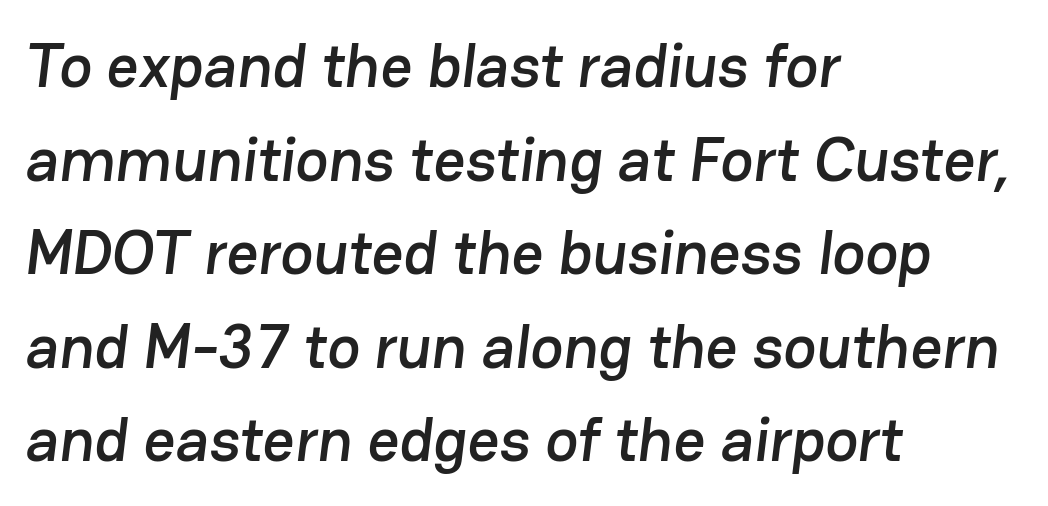
Q: Is the typeface a serif or a sans-serif typeface? A: Sans-serif.
Q: Is the text underlined? A: No.
Q: How is the paragraph aligned? A: Left-aligned.
Q: Is the spacing between letters normal or unusually wide? A: Normal.
Q: Is the spacing between lines tight, normal or loose? A: Normal.
Q: Width (condensed, normal, or wide)? A: Normal.
Q: Stroke contrast? A: Low.
Q: x-height? A: Medium.
Q: Monospaced? A: No.
